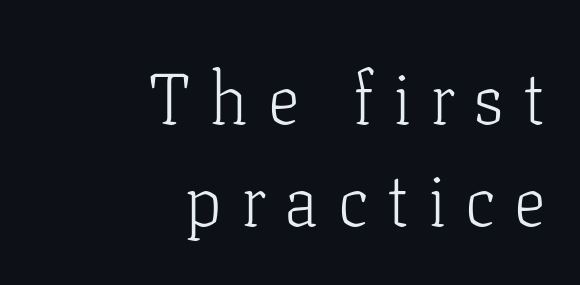
Q: Is the text bold? A: No.
Q: Is the text italic (slanted)? A: No, it is upright.
Q: Is the typeface a serif or a sans-serif typeface? A: Serif.
Q: Is the text underlined? A: No.
Q: How is the paragraph aligned? A: Right-aligned.
Q: Is the spacing between letters normal or unusually wide? A: Unusually wide.
Q: Is the spacing between lines tight, normal or loose? A: Normal.
Q: Width (condensed, normal, or wide)? A: Normal.
Q: Stroke contrast? A: Low.
Q: x-height? A: Medium.
Q: Monospaced? A: No.
